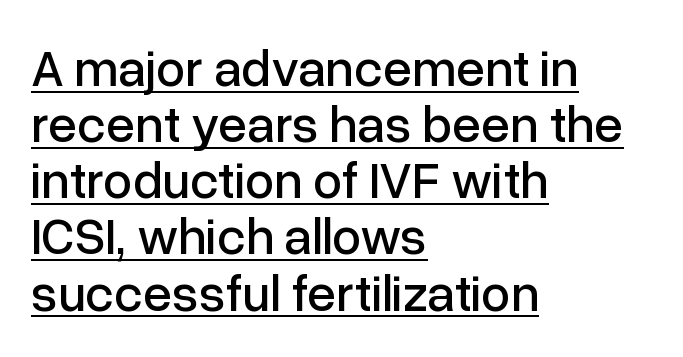
Compared with undecorated copy, this sample adds a rule below the words. Stroke terminals: plain, sans-serif. This sample is left-justified, so line endings fall wherever the words run out. Horizontal bands of white between lines are thin slivers.
